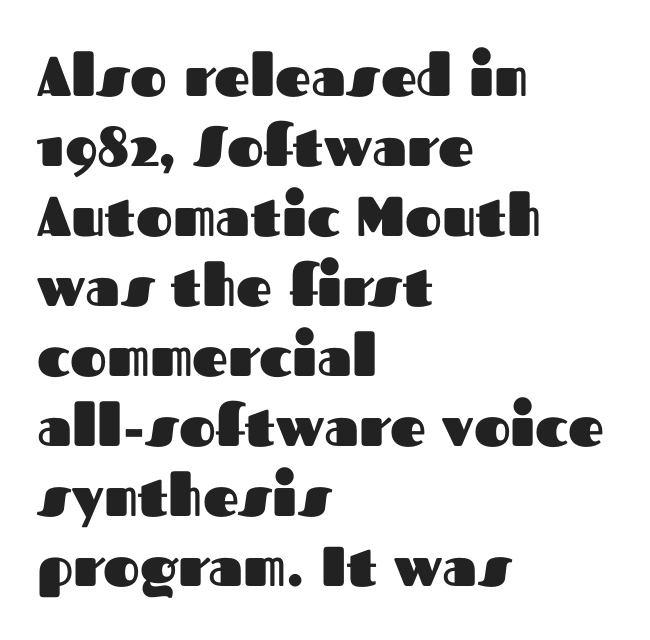
Q: Is the text bold? A: Yes.
Q: Is the text italic (slanted)? A: No, it is upright.
Q: Is the typeface a serif or a sans-serif typeface? A: Sans-serif.
Q: Is the text underlined? A: No.
Q: How is the paragraph aligned? A: Left-aligned.
Q: Is the spacing between letters normal or unusually wide? A: Normal.
Q: Is the spacing between lines tight, normal or loose? A: Normal.
Q: Width (condensed, normal, or wide)? A: Normal.
Q: Stroke contrast? A: Medium.
Q: x-height? A: Medium.
Q: Monospaced? A: No.
